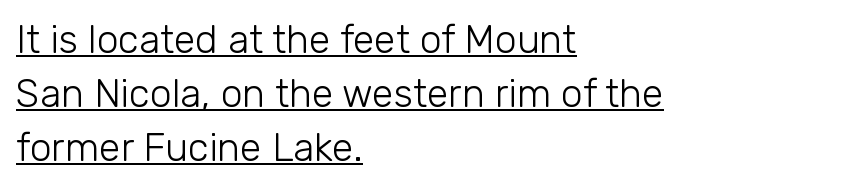
{"serif": "no", "italic": "no", "bold": "no", "weight": "light", "width": "normal", "stroke_contrast": "low", "x_height": "medium", "monospaced": "no", "underline": "yes", "align": "left", "line_spacing": "normal", "line_spacing_ratio": 1.39, "letter_spacing": "normal", "letter_spacing_em": 0.0, "glyph_px": 39}
